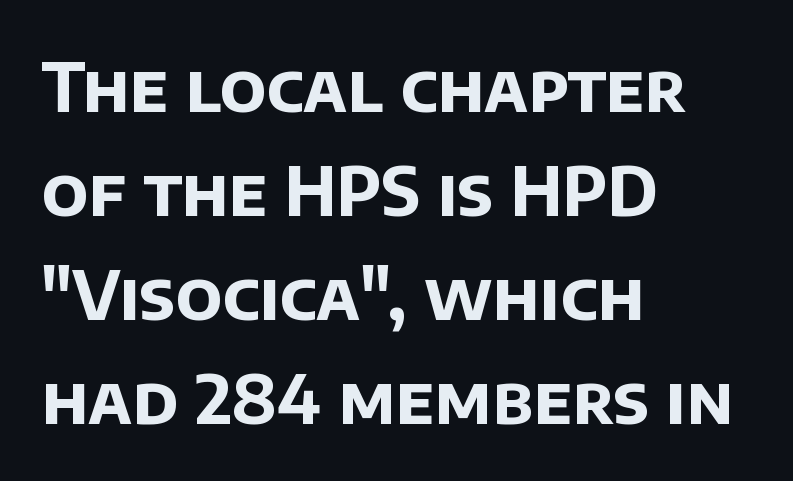
Visually the block forms a straight wall on the left and a jagged coastline on the right. This sample keeps an unexceptional amount of space between lines. There is no visible air inserted between adjacent glyphs. Stroke terminals: plain, sans-serif. Varying glyph widths throughout — classic text-font behaviour.
